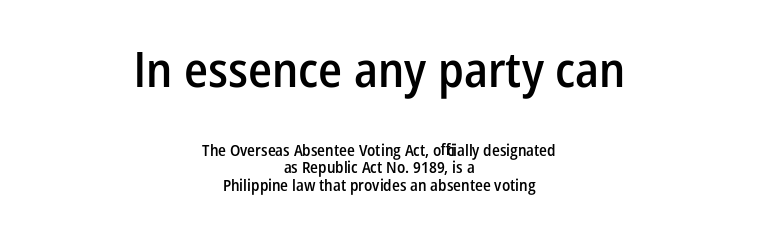
{"serif": "no", "italic": "no", "bold": "semi", "weight": "semibold", "width": "condensed", "stroke_contrast": "low", "x_height": "medium", "monospaced": "no", "underline": "no", "align": "center", "line_spacing": "tight", "line_spacing_ratio": 1.11, "letter_spacing": "normal", "letter_spacing_em": 0.0, "larger_block": "first", "size_ratio": 3.06, "glyph_px": 49}
